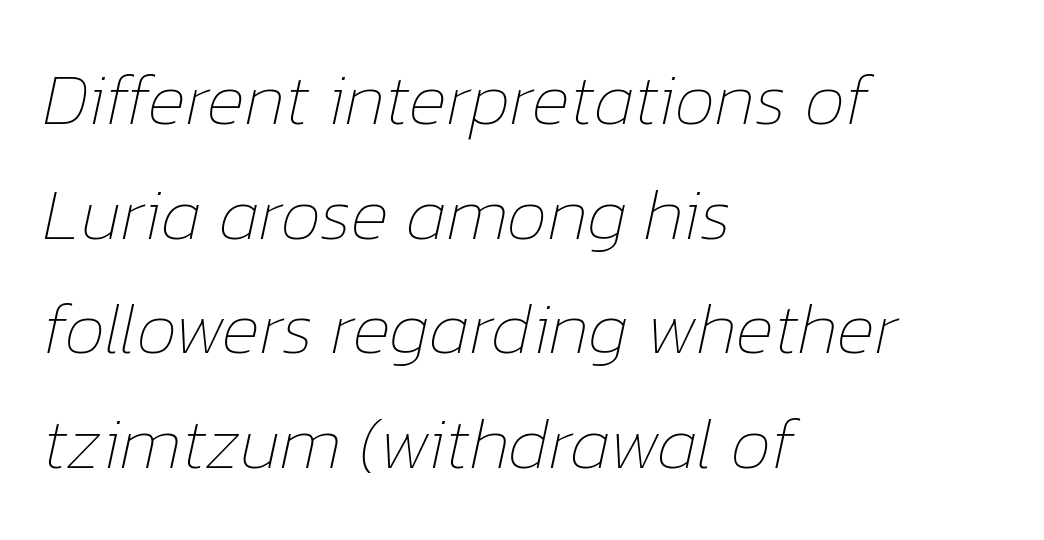
One glance says typical: line gaps are just what's usual. Counters stay open thanks to moderate or lighter strokes. Only glyphs here, with clear space below each row. Looks like regular typesetting: each glyph gets only the width it needs. The paragraph shown leans on its left margin.
